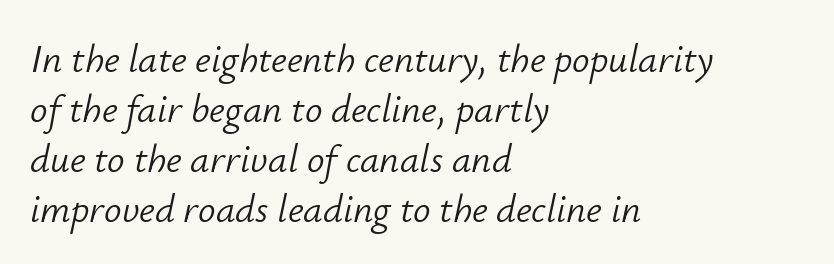
{"italic": "yes", "lean": "right", "slant_degrees": 12, "bold": "no", "weight": "light", "width": "normal", "stroke_contrast": "low", "x_height": "small", "monospaced": "no", "underline": "no", "align": "left", "line_spacing": "normal", "line_spacing_ratio": 1.28, "letter_spacing": "normal", "letter_spacing_em": 0.0, "glyph_px": 39}
